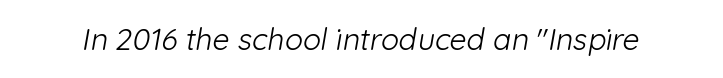
Each letter keeps its own natural width here, so spacing adapts to shape. Bold? No — there's no thickening of the strokes. Spacing between characters is what you'd get straight out of the box. Any mark beneath the type? The region is blank.
